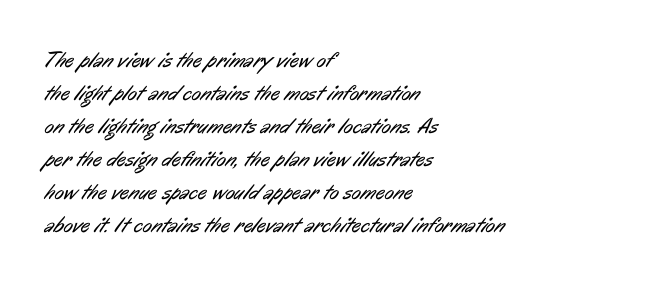
Students, note that the glyphs here touch the page at normal intervals. The lines are quadded left. Weight: not bold — regular or lighter. Vertically, the passage feels balanced, rows spaced as you'd expect. The baseline area is clear.
